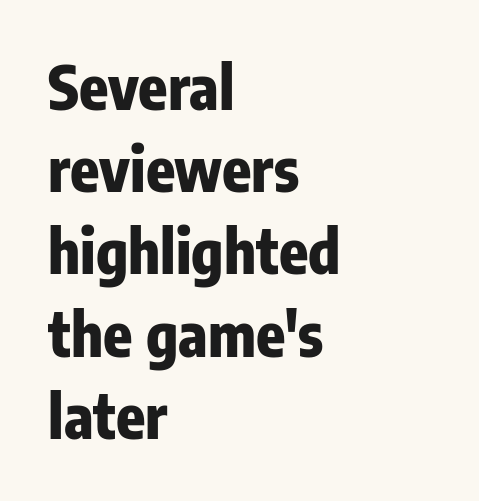
Interline gaps are of average width in this sample. Serif or sans? Sans — the stroke terminals are bare. These lines stack with their left ends in a neat column. These lines keep a tight, regular rhythm from letter to letter. The string is rendered with underlining switched off. Thick stems and heavy bowls — unmistakably bold.
